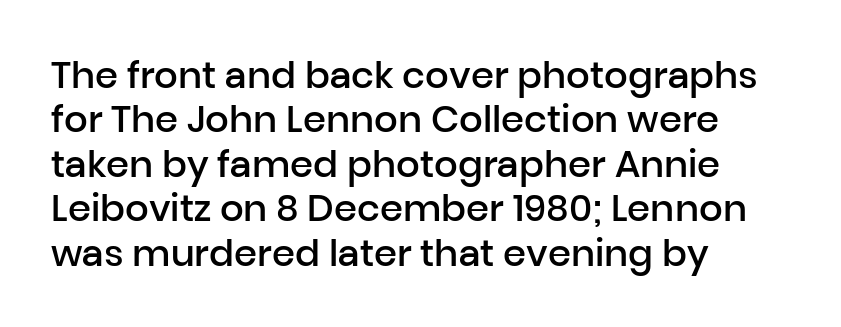
If you drew a line through each stem, it would be perfectly vertical. The type family on display is of the sans-serif kind. These lines are set flush left with a ragged right edge. This is moderately heavy type, rendered in semibold. Words appear dense and cohesive because spacing is normal.
